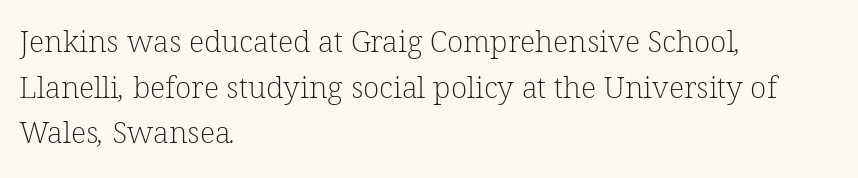
{"serif": "yes", "bold": "no", "weight": "light", "width": "normal", "stroke_contrast": "low", "x_height": "medium", "monospaced": "no", "underline": "no", "align": "left", "line_spacing": "normal", "line_spacing_ratio": 1.52, "letter_spacing": "normal", "letter_spacing_em": 0.0, "glyph_px": 30}
